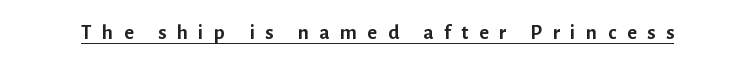
The image shows 21 px bold type, upright; set unusually wide letter spacing (+0.5 em), underlined.
